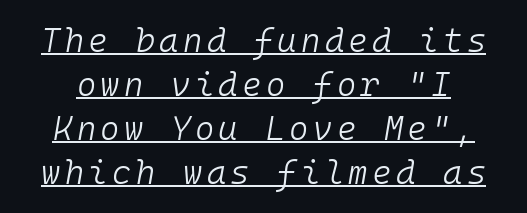
The face used here is monospaced, like something from a code editor. Weight: not bold — regular or lighter. This is oblique type, the kind used for emphasis or titles. Every word sits above its own underline. Compared with typical paragraphs, the rows here are spaced about the same.
